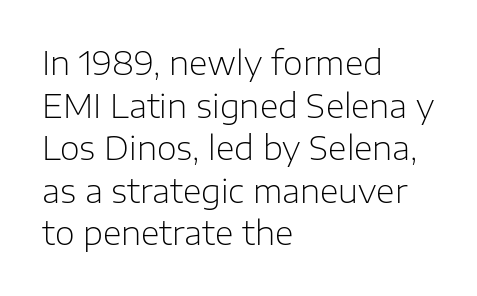
The image shows 32 px light sans-serif type, upright; set left-aligned, normal line spacing (1.33x), normal letter spacing, not underlined; low stroke contrast and a medium x-height.
